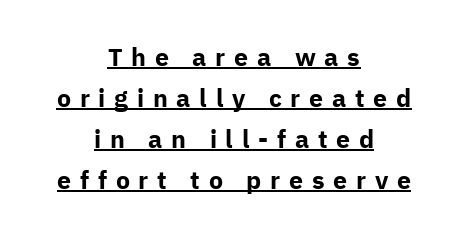
The image shows 25 px bold type, upright; set centered, normal line spacing (1.64x), unusually wide letter spacing (+0.35 em), underlined.
